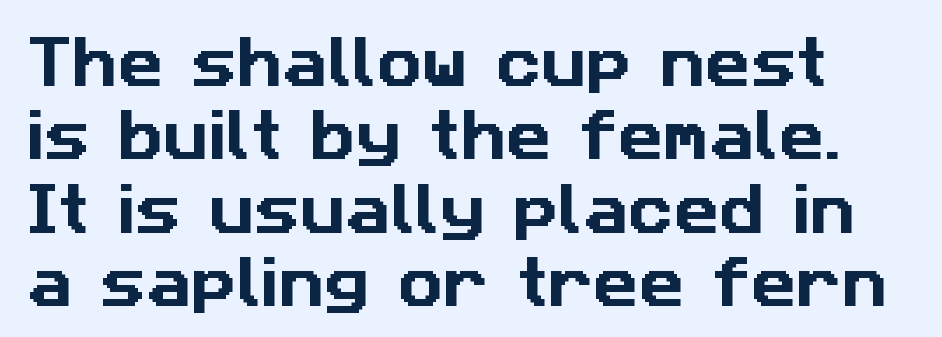
The type family on display is of the sans-serif kind. The strip under each line holds only bare page. In terms of leading, this rendering sits right in the middle. Varying glyph widths throughout — classic text-font behaviour. Is the letter spacing exaggerated? No — it looks like the ordinary default.
